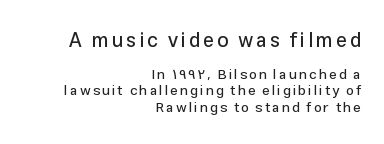
The passage shown is not underscored anywhere. You get the large type first, then a drop to smaller type. Style check: upright. Is the block centered? No — it sits flush against the right margin.
